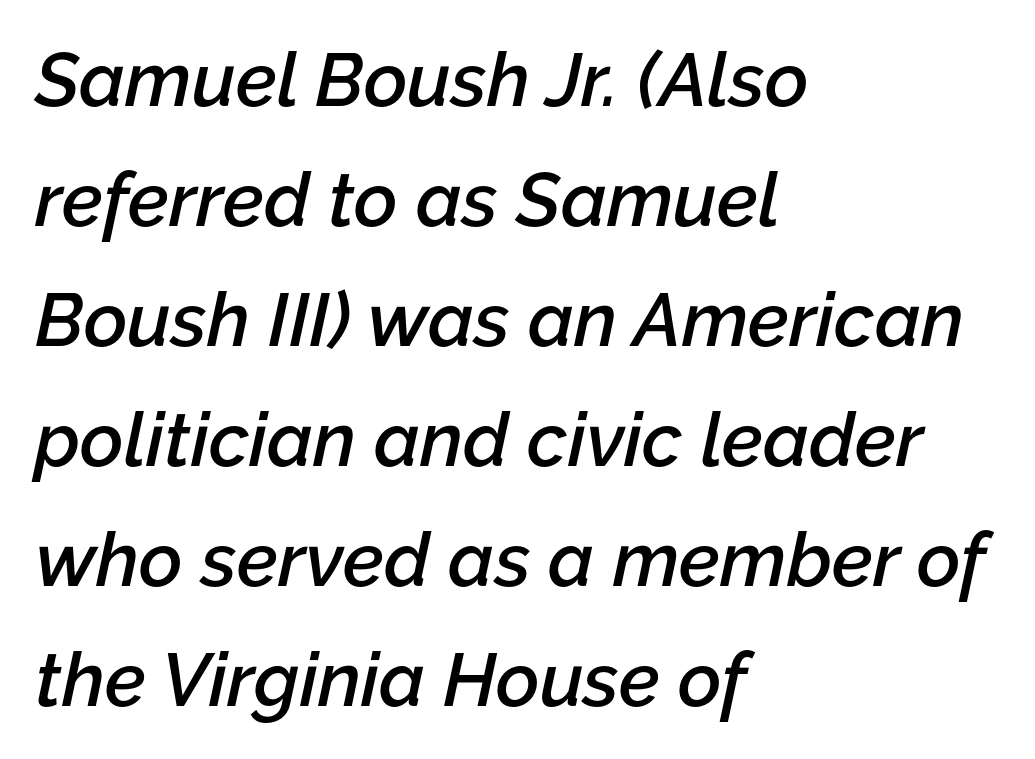
{"italic": "yes", "lean": "right", "slant_degrees": 12, "bold": "semi", "weight": "semibold", "width": "normal", "stroke_contrast": "low", "x_height": "medium", "monospaced": "no", "underline": "no", "align": "left", "line_spacing": "normal", "line_spacing_ratio": 1.6, "letter_spacing": "normal", "letter_spacing_em": 0.0, "glyph_px": 75}
